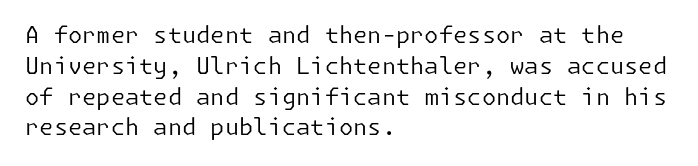
{"italic": "no", "bold": "no", "underline": "no", "align": "left", "line_spacing": "normal", "line_spacing_ratio": 1.34, "letter_spacing": "normal", "letter_spacing_em": 0.0, "glyph_px": 23}
